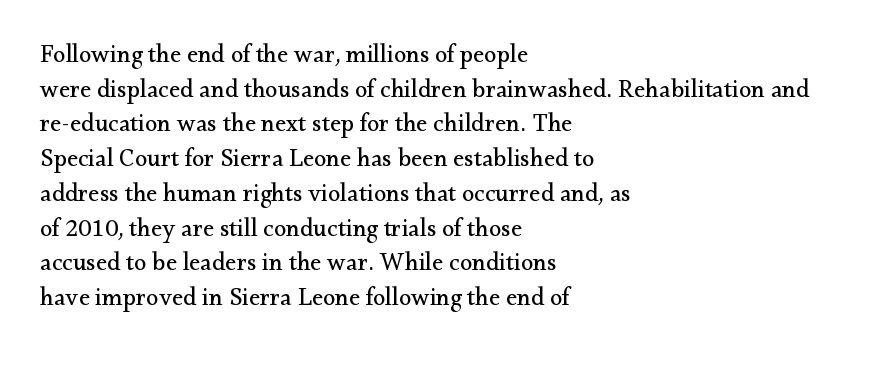
{"italic": "no", "bold": "no", "underline": "no", "align": "left", "line_spacing": "normal", "line_spacing_ratio": 1.39, "letter_spacing": "normal", "letter_spacing_em": 0.0, "glyph_px": 25}
